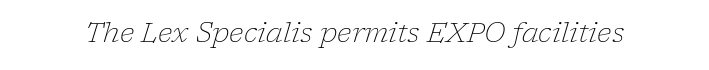
{"italic": "yes", "lean": "right", "slant_degrees": 17, "bold": "no", "underline": "no", "letter_spacing": "normal", "letter_spacing_em": 0.0, "glyph_px": 27}
